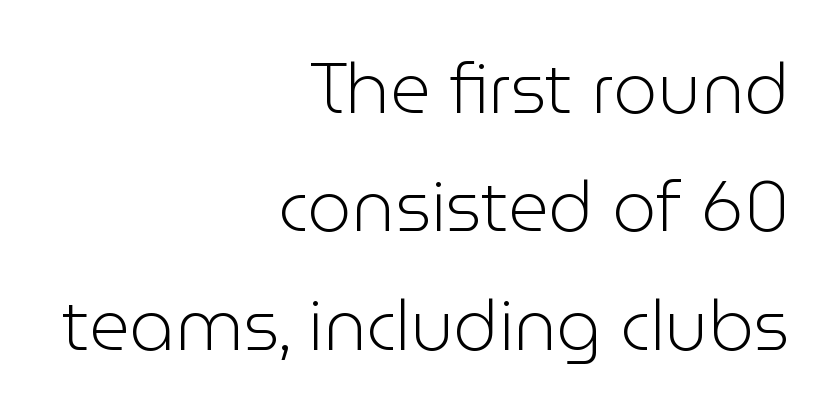
Compared with typical paragraphs, the rows here are spaced about the same. The letterforms sit at book weight or below. Descenders hang freely into open space. The passage shown is typed in a proportional face where columns would drift.
